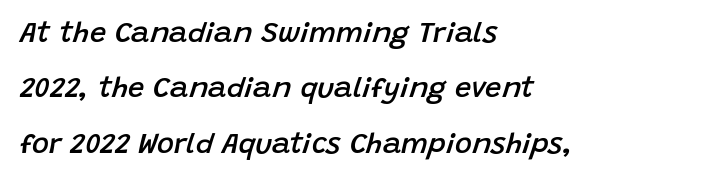
{"italic": "yes", "lean": "right", "slant_degrees": 15, "bold": "semi", "weight": "semibold", "width": "normal", "stroke_contrast": "low", "x_height": "large", "monospaced": "no", "underline": "no", "align": "left", "line_spacing": "loose", "line_spacing_ratio": 1.91, "letter_spacing": "normal", "letter_spacing_em": 0.0, "glyph_px": 29}
